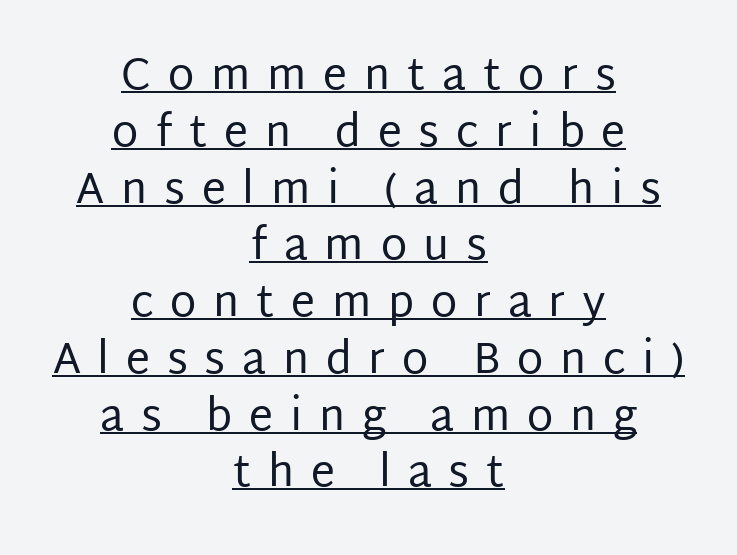
These characters rest on top of a visible drawn line. Vertical strokes here are truly vertical. How are the letters spaced? Widely, with obvious added tracking. This sample has the flowing, uneven cadence of proportional lettering. The letters carry no serifs — their stems end cleanly without finishing strokes. The text block is weighted toward neither margin, spreading evenly from the middle.
